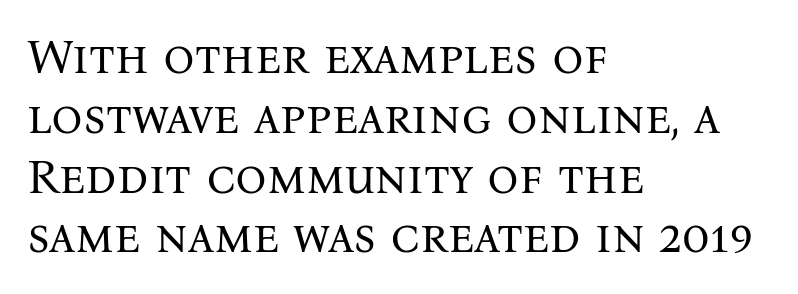
On a weight scale, this lands at 450 or below. The type family on display is of the serif kind. Vertical strokes here are truly vertical. Students, note that the glyphs here touch the page at normal intervals. Varying glyph widths throughout — classic text-font behaviour.
